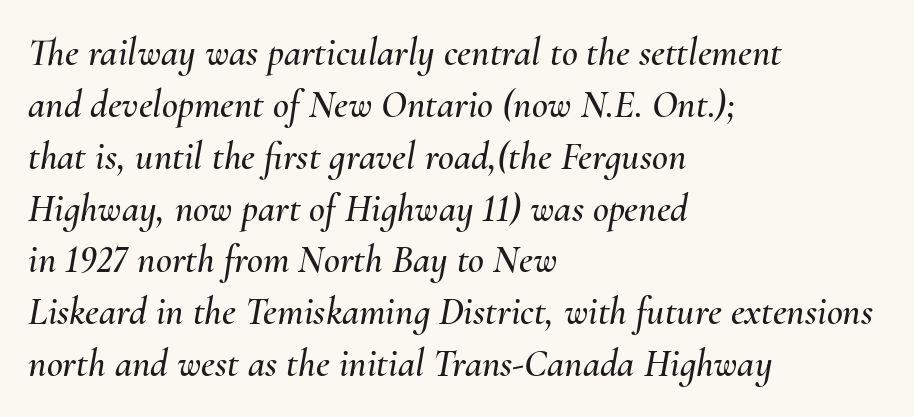
{"italic": "yes", "lean": "right", "slant_degrees": 10, "width": "normal", "stroke_contrast": "medium", "x_height": "small", "monospaced": "no", "underline": "no", "align": "left", "line_spacing": "normal", "line_spacing_ratio": 1.33, "letter_spacing": "normal", "letter_spacing_em": 0.0, "glyph_px": 39}
